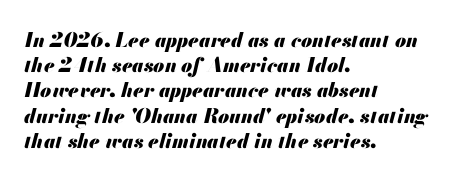
Any mark beneath the type? The region is blank. Honestly, the letter spacing is just normal — you wouldn't notice it. Looking at the ascenders, they clearly lean. Normally led — the rows are evenly, conventionally spaced. This rendering uses left alignment, leaving the right contour irregular. This is heavy type, rendered in bold.
